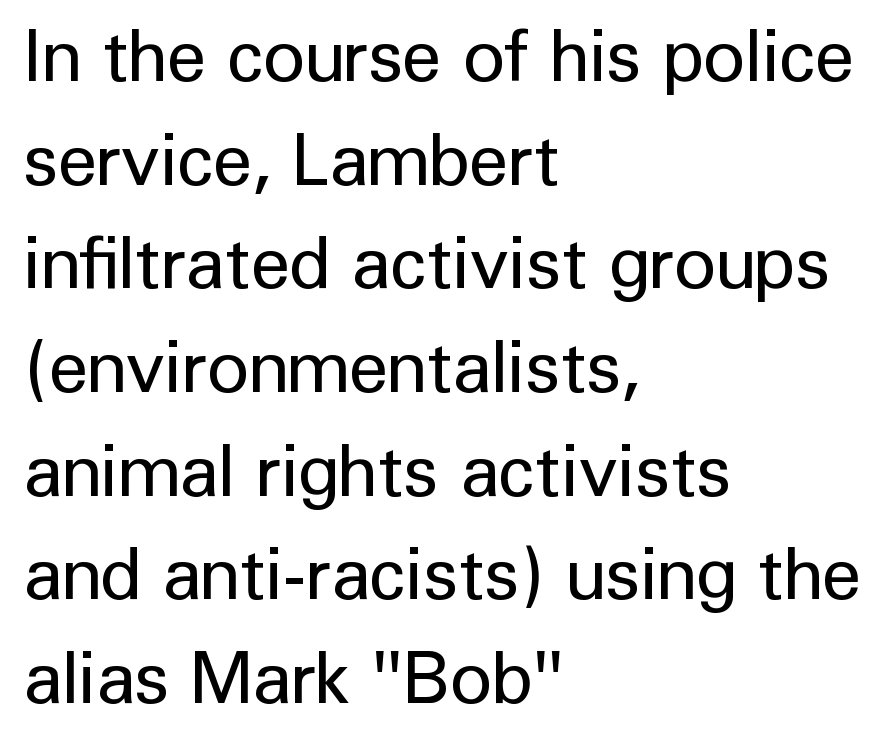
{"serif": "no", "italic": "no", "bold": "no", "weight": "regular", "width": "normal", "stroke_contrast": "low", "x_height": "medium", "monospaced": "no", "underline": "no", "align": "left", "line_spacing": "normal", "line_spacing_ratio": 1.44, "letter_spacing": "normal", "letter_spacing_em": 0.0, "glyph_px": 72}
